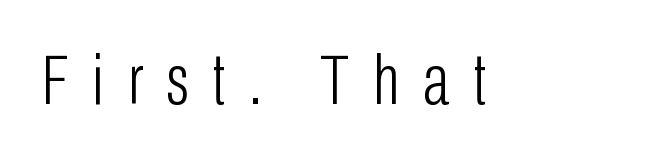
Has an underline been added? It has not. This reads as an unemphasized weight, regular at the heaviest. The rendering inserts visible extra space after every character. Each letter keeps its own natural width here, so spacing adapts to shape. Italic: no, the glyphs are upright roman. This rendering employs a face without finishing strokes, i.e., a sans-serif.
